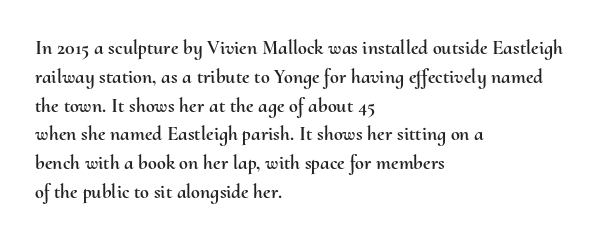
{"italic": "no", "underline": "no", "align": "left", "line_spacing": "normal", "line_spacing_ratio": 1.44, "letter_spacing": "normal", "letter_spacing_em": 0.0, "glyph_px": 20}
